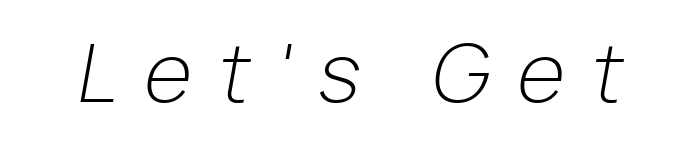
The image shows 78 px light type, italic (leaning right); set unusually wide letter spacing (+0.35 em), not underlined; low stroke contrast and a medium x-height.
